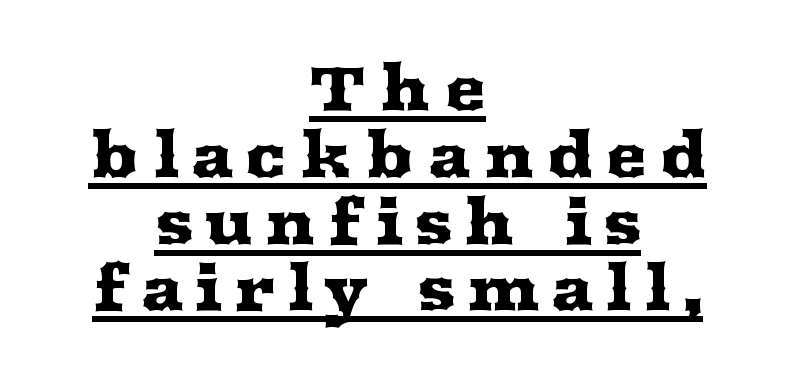
Q: Is the text italic (slanted)? A: No, it is upright.
Q: Is the typeface a serif or a sans-serif typeface? A: Serif.
Q: Is the text underlined? A: Yes.
Q: How is the paragraph aligned? A: Centered.
Q: Is the spacing between lines tight, normal or loose? A: Tight.
Q: Width (condensed, normal, or wide)? A: Wide.
Q: Stroke contrast? A: Medium.
Q: x-height? A: Medium.
Q: Monospaced? A: No.
